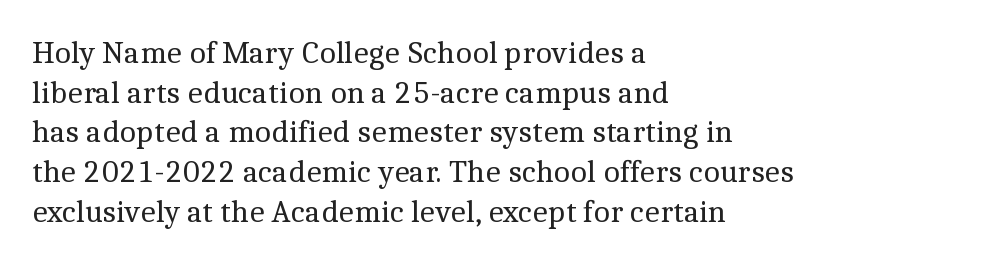
The image shows 32 px regular-weight serif type, upright; set left-aligned, line spacing 1.24x, normal letter spacing, not underlined; a medium x-height.
